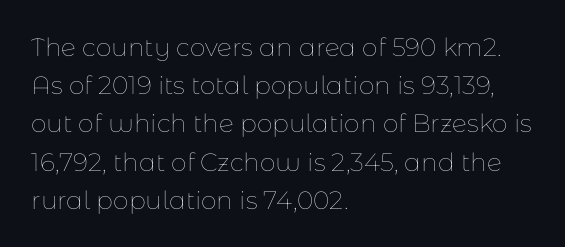
The glyphs are unaccompanied by any horizontal stroke below them. Posture: vertical. These lines keep a tight, regular rhythm from letter to letter. Interline gaps are of average width in this sample. The paragraph shown leans on its left margin.
